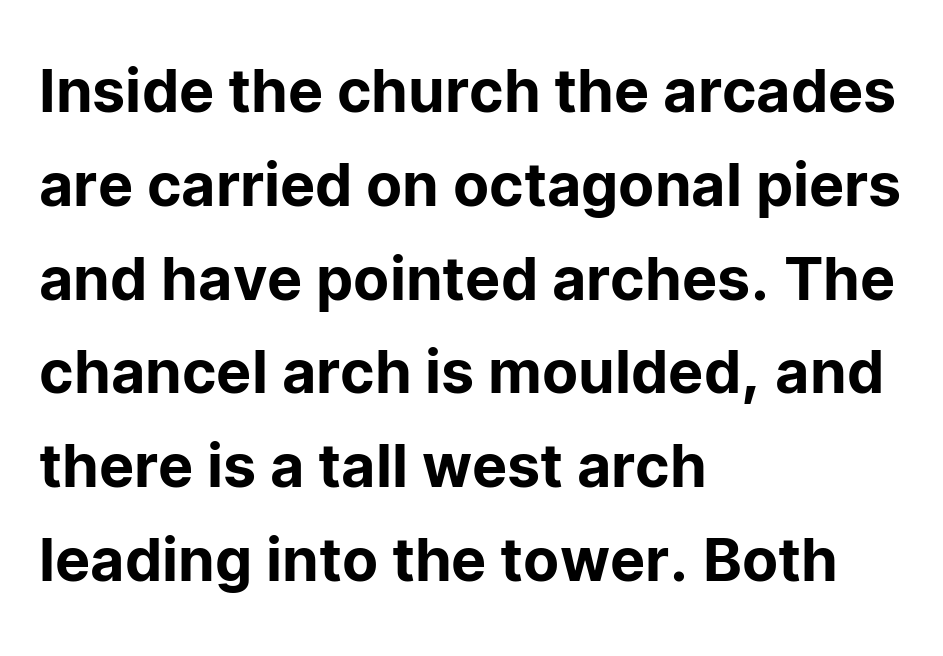
{"serif": "no", "italic": "no", "width": "normal", "stroke_contrast": "low", "x_height": "medium", "monospaced": "no", "underline": "no", "align": "left", "line_spacing": "normal", "line_spacing_ratio": 1.59, "letter_spacing": "normal", "letter_spacing_em": 0.0, "glyph_px": 59}
